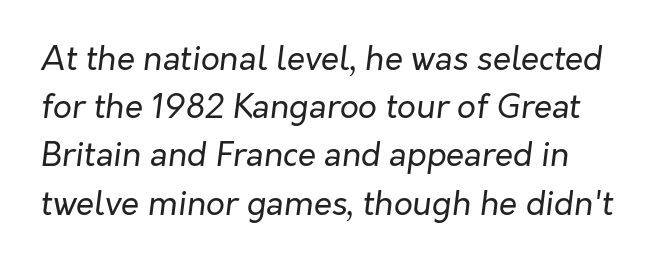
Think of a printed novel: that variable character pitch is what you see here. All the whitespace from short lines collects on the right. Is there much room between lines? A standard amount, neither cramped nor airy. Does extra space separate the letters? No, they use regular spacing. Italic: yes, the glyphs are oblique. Weight: in the light-to-regular range.
